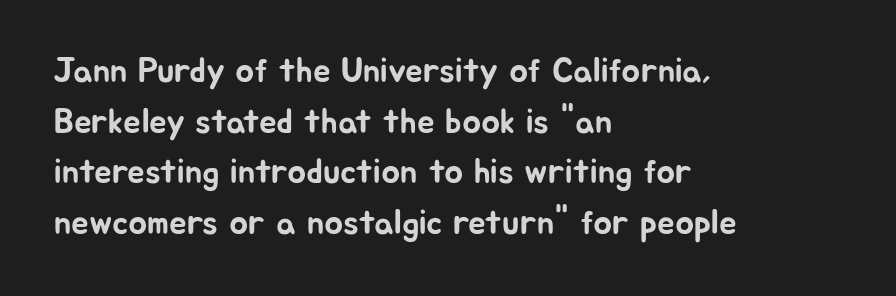
{"serif": "no", "italic": "no", "width": "normal", "stroke_contrast": "low", "x_height": "medium", "monospaced": "no", "underline": "no", "align": "left", "line_spacing": "normal", "line_spacing_ratio": 1.45, "letter_spacing": "normal", "letter_spacing_em": 0.0, "glyph_px": 35}
